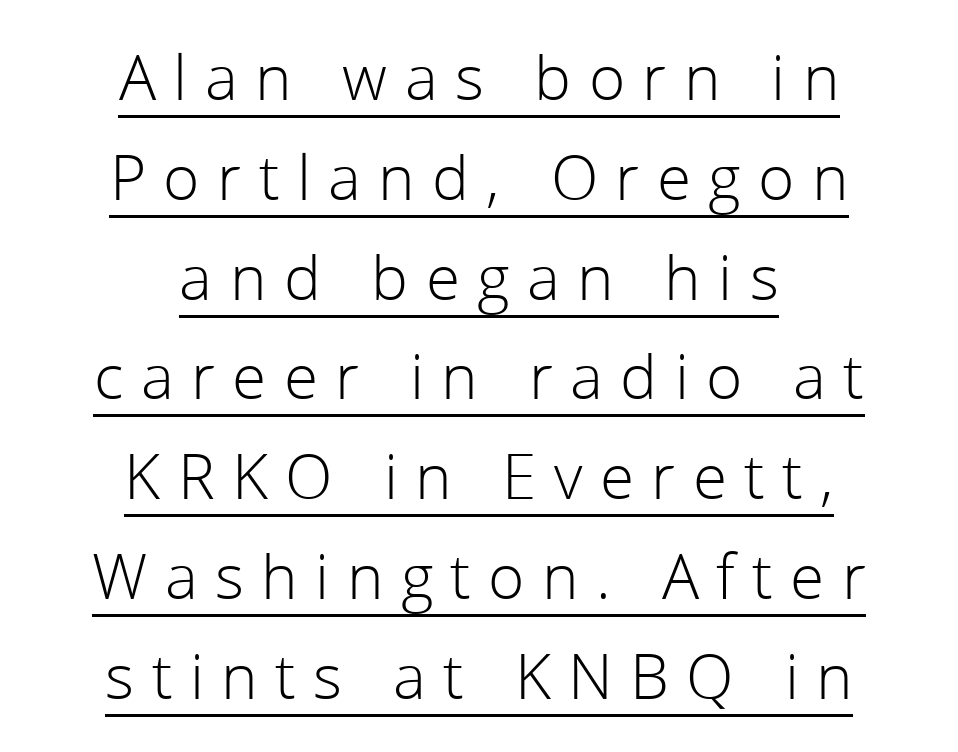
Leading matches the norm, producing a regular column. Each letter keeps its own natural width here, so spacing adapts to shape. This is roman type, the default non-slanted kind. Examine the stroke ends and you'll find no serifs.
